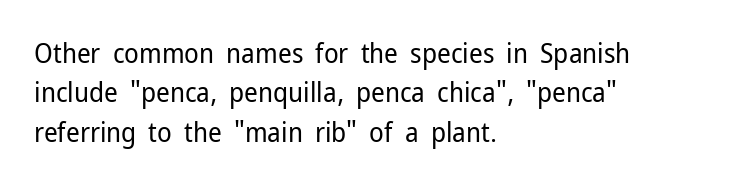
Quick note: not italic, upright. Is the stroke heavy? The answer is a plain regular-or-lighter. The setting favours the left margin, as ordinary paragraphs usually do. Has an underline been added? It has not. Tracking here is standard; glyphs follow each other at the usual distance. Line spacing here is normal.
